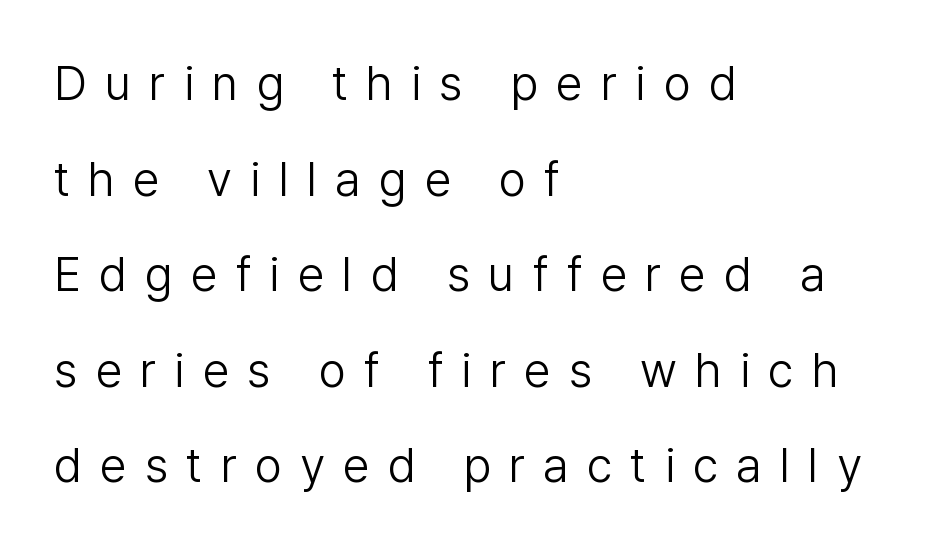
{"serif": "no", "italic": "no", "bold": "no", "weight": "light", "width": "normal", "stroke_contrast": "low", "x_height": "medium", "monospaced": "no", "underline": "no", "align": "left", "line_spacing": "loose", "line_spacing_ratio": 1.99, "letter_spacing": "wide", "letter_spacing_em": 0.38, "glyph_px": 48}
